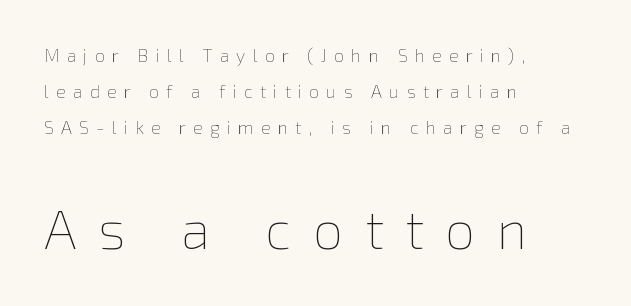
The image shows 54 px thin type, upright; set left-aligned, loose line spacing (2.0x), unusually wide letter spacing (+0.4 em), not underlined; the second (bottom) block is 3.0x larger; a medium x-height.
